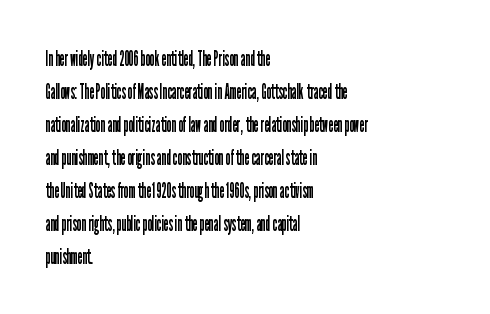
The image shows 21 px text type, upright; set left-aligned, normal line spacing (1.57x), normal letter spacing, not underlined.
